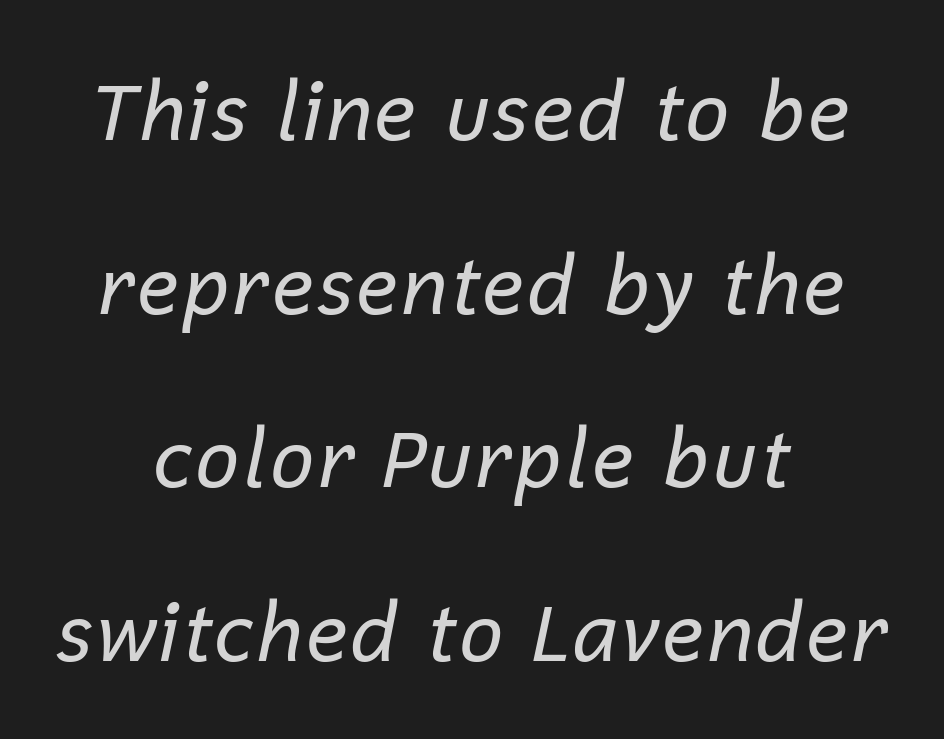
This sample has the flowing, uneven cadence of proportional lettering. The string is rendered with underlining switched off. This reads as an unemphasized weight, regular at the heaviest. Italic: yes, the glyphs are oblique. These lines stack symmetrically, like a column narrowing and widening about its center.
